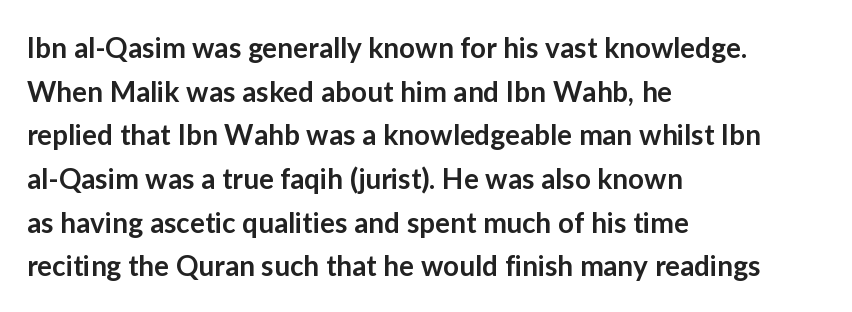
The space directly below the letters is spotless. Each new line begins a customary step beneath the previous one. On the weight axis this lands at semibold, roughly 600. You could not count columns in this text — the font is proportionally spaced.
